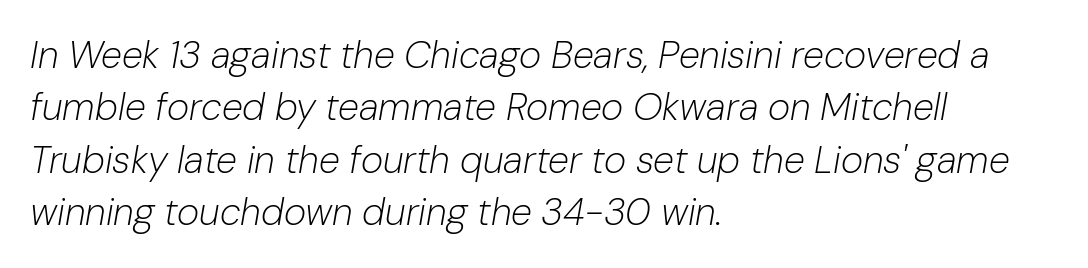
The image shows 38 px light type, italic (leaning right); set left-aligned, normal line spacing (1.38x), normal letter spacing, not underlined; low stroke contrast and a medium x-height.
